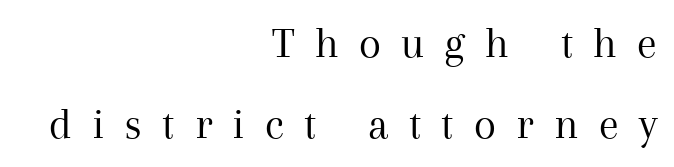
Leftover space on each line is placed entirely before the opening word. Letters rest on an invisible, unmarked baseline. Looks like regular typesetting: each glyph gets only the width it needs. Does the type have serifs? Yes, each stem ends in a small foot. Stems here are at most as thick as an everyday book face. Someone cranked the tracking dial way up on this one.
